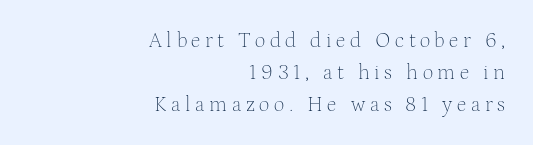
{"italic": "no", "bold": "no", "underline": "no", "align": "right", "line_spacing": "normal", "line_spacing_ratio": 1.52, "letter_spacing": "wide", "letter_spacing_em": 0.22, "glyph_px": 21}
